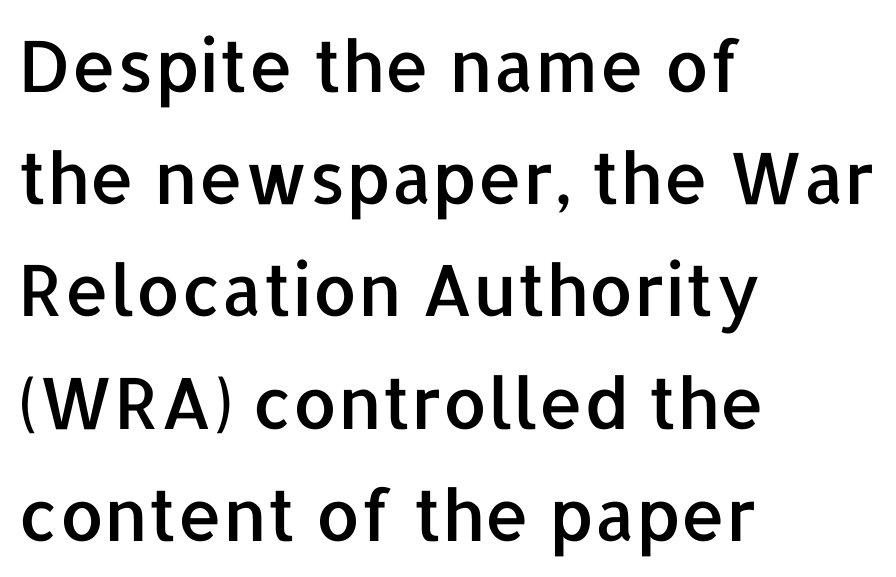
The rendering shows plain stroke endings on the letterforms — a sans-serif design. You could not count columns in this text — the font is proportionally spaced. The axis of the letterforms is exactly vertical. Which margin do the lines hug? The left one — the right edge is uneven.
